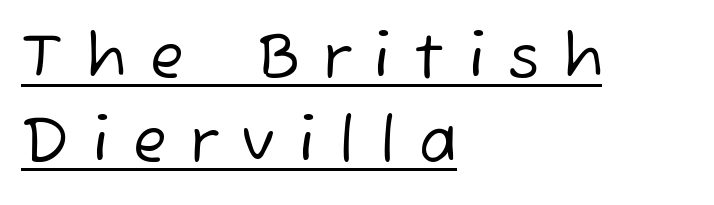
The image shows 62 px regular-weight sans-serif type; set left-aligned, normal line spacing (1.36x), unusually wide letter spacing (+0.39 em), underlined; low stroke contrast and a medium x-height.
